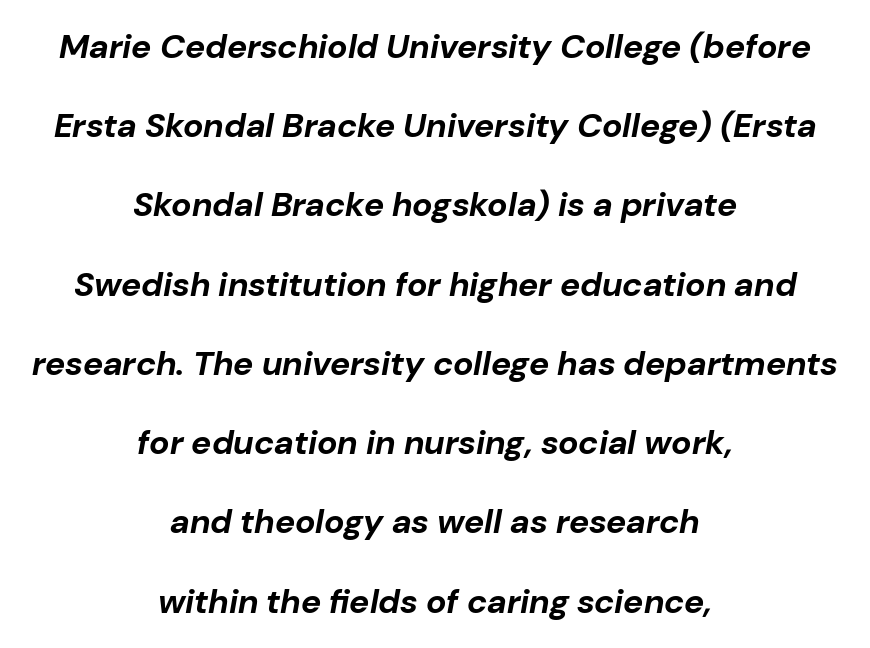
The image shows 34 px bold type, italic (leaning right); set centered, loose line spacing (2.33x), normal letter spacing, not underlined; low stroke contrast and a medium x-height.
